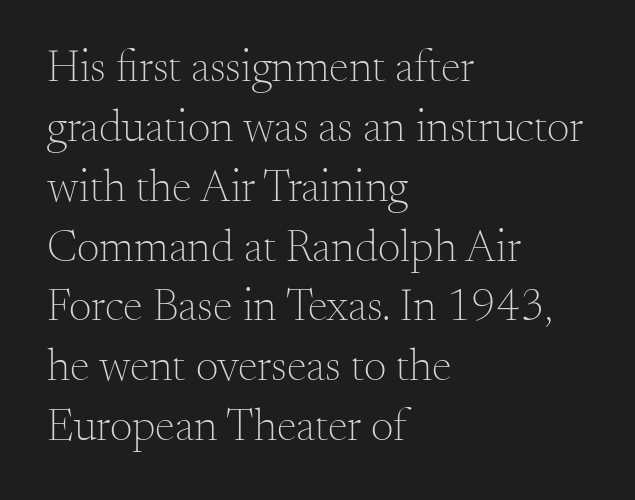
The image shows 45 px light serif type, upright; set left-aligned, normal line spacing (1.33x), normal letter spacing, not underlined; medium stroke contrast and a small x-height.
